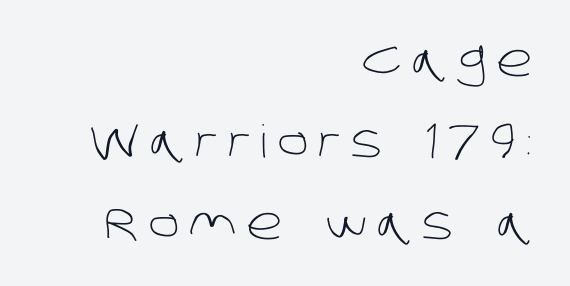
This reads as an unemphasized weight, regular at the heaviest. Underlining? Definitely not there. Notice how the passage keeps a crisp vertical edge on the right only. The face used here is proportionally spaced, like ordinary book or web type. Letter spacing: wide. Nothing sits at the stroke ends, so this counts as sans-serif.
